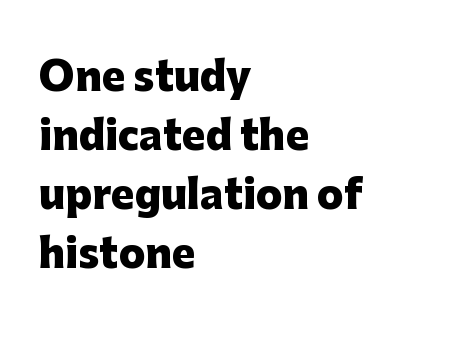
How would I describe the line gaps? Plain and ordinary. Here the designer chose a conventional face with non-uniform glyph widths. Alignment: flush left. Strokes here are thick enough to call this a true bold.
